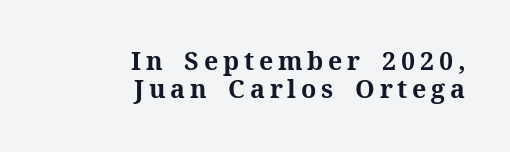
The typesetter chose a ragged-left arrangement here. Posture: vertical. Regarding leading, the lines here are crowded together. Typesetter's note: full bold, strokes at maximum text heaviness. Underline: absent.
